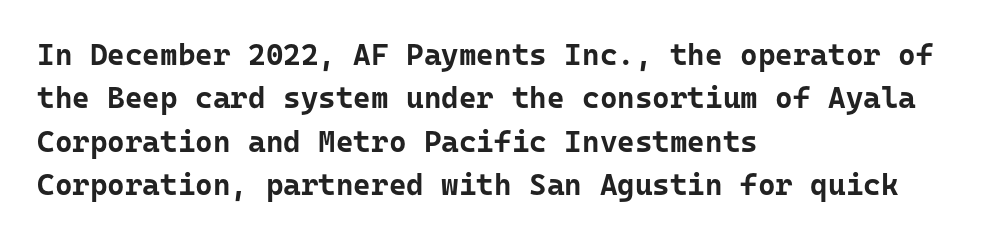
Q: Is the text bold? A: Yes.
Q: Is the text italic (slanted)? A: No, it is upright.
Q: Is the typeface a serif or a sans-serif typeface? A: Sans-serif.
Q: Is the text underlined? A: No.
Q: How is the paragraph aligned? A: Left-aligned.
Q: Is the spacing between letters normal or unusually wide? A: Normal.
Q: Is the spacing between lines tight, normal or loose? A: Normal.
Q: Width (condensed, normal, or wide)? A: Normal.
Q: Stroke contrast? A: Low.
Q: x-height? A: Medium.
